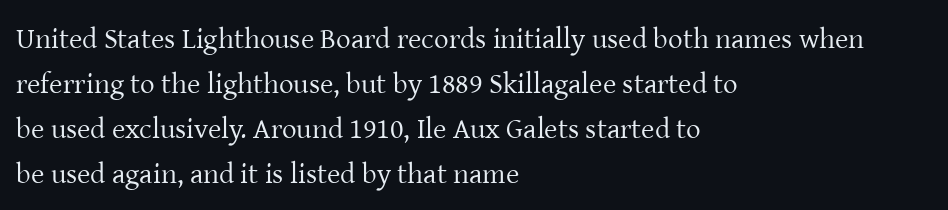
{"serif": "yes", "italic": "no", "bold": "no", "weight": "regular", "width": "normal", "stroke_contrast": "low", "x_height": "medium", "monospaced": "no", "underline": "no", "align": "left", "line_spacing": "normal", "line_spacing_ratio": 1.55, "letter_spacing": "normal", "letter_spacing_em": 0.0, "glyph_px": 29}
